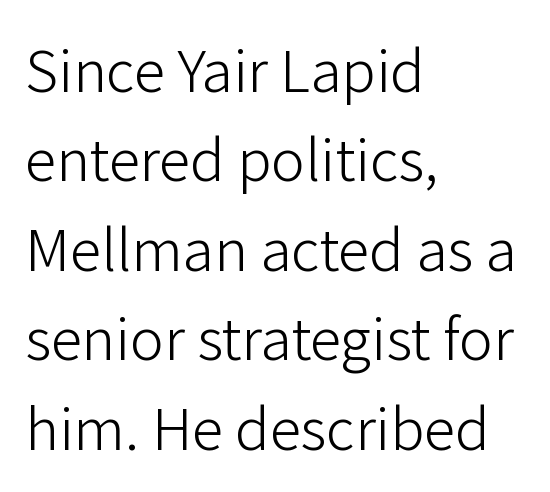
Q: Is the text bold? A: No.
Q: Is the text italic (slanted)? A: No, it is upright.
Q: Is the typeface a serif or a sans-serif typeface? A: Sans-serif.
Q: Is the text underlined? A: No.
Q: How is the paragraph aligned? A: Left-aligned.
Q: Is the spacing between letters normal or unusually wide? A: Normal.
Q: Is the spacing between lines tight, normal or loose? A: Normal.
Q: Width (condensed, normal, or wide)? A: Normal.
Q: Stroke contrast? A: Low.
Q: x-height? A: Medium.
Q: Monospaced? A: No.
